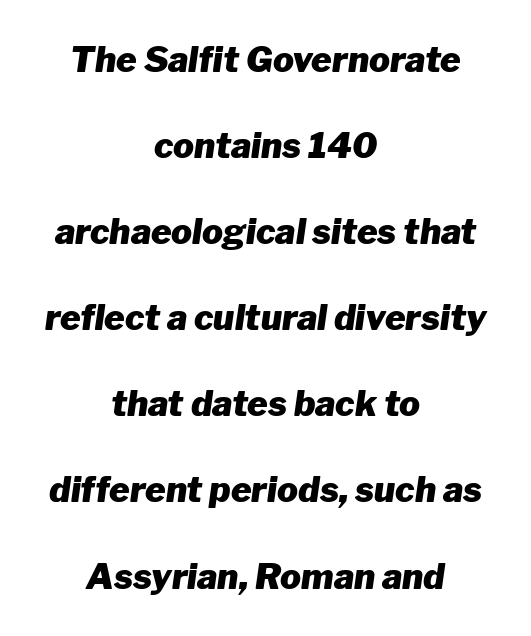
{"italic": "yes", "lean": "right", "slant_degrees": 8, "bold": "yes", "weight": "heavy", "width": "normal", "stroke_contrast": "low", "x_height": "medium", "monospaced": "no", "underline": "no", "align": "center", "line_spacing": "loose", "line_spacing_ratio": 2.46, "letter_spacing": "normal", "letter_spacing_em": 0.0, "glyph_px": 35}
